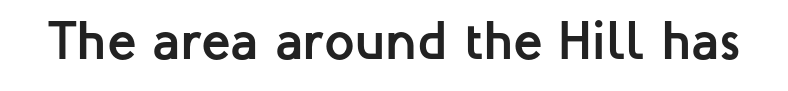
Varying glyph widths throughout — classic text-font behaviour. These lines are composed in type without serifs. The lettering holds an erect, upright posture throughout. Every letter is thick-stroked: bold, no question. Is the letter spacing exaggerated? No — it looks like the ordinary default.
